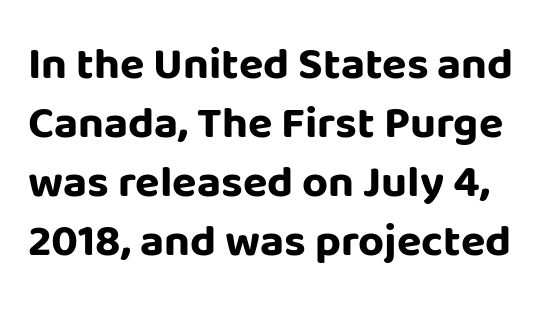
{"serif": "no", "italic": "no", "bold": "yes", "weight": "bold", "width": "normal", "stroke_contrast": "low", "x_height": "large", "monospaced": "no", "underline": "no", "line_spacing": "normal", "line_spacing_ratio": 1.31, "letter_spacing": "normal", "letter_spacing_em": 0.0, "glyph_px": 45}
